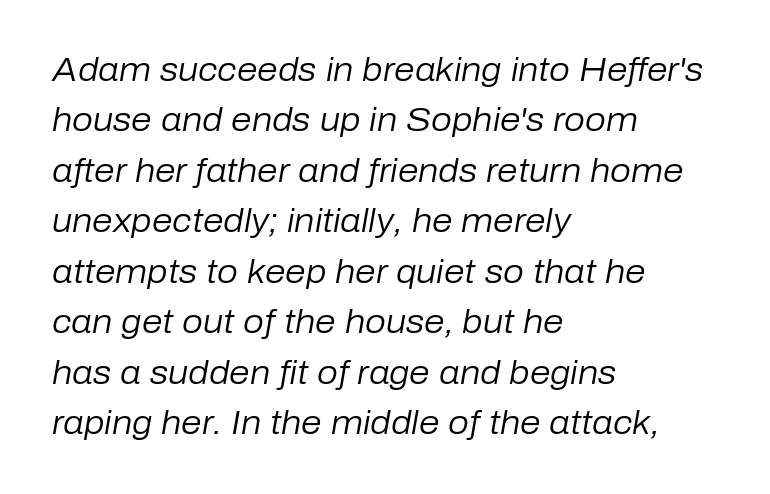
The image shows 33 px regular-weight type, italic (leaning right); set left-aligned, normal line spacing (1.53x), normal letter spacing, not underlined; low stroke contrast and a medium x-height.
